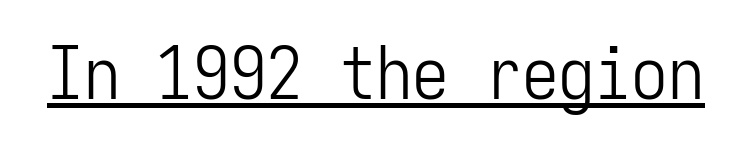
The image shows 73 px light, condensed sans-serif type, upright, monospaced; set normal letter spacing, underlined; low stroke contrast and a medium x-height.
